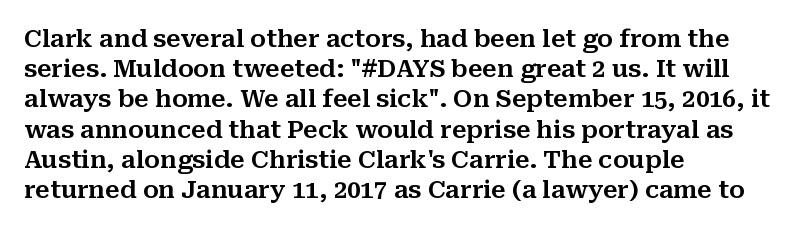
{"italic": "no", "underline": "no", "align": "left", "line_spacing": "normal", "line_spacing_ratio": 1.26, "letter_spacing": "normal", "letter_spacing_em": 0.0, "glyph_px": 24}
